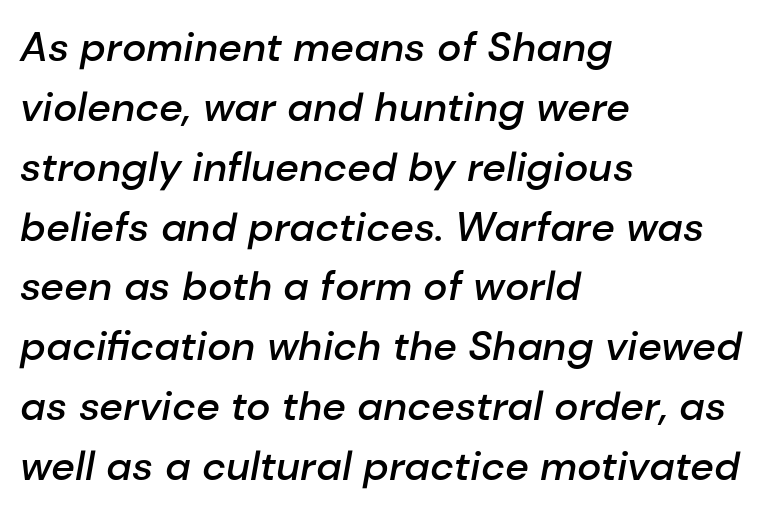
Q: Is the text bold? A: Semi-bold.
Q: Is the text italic (slanted)? A: Yes, it leans right by about 10 degrees.
Q: Is the text underlined? A: No.
Q: How is the paragraph aligned? A: Left-aligned.
Q: Is the spacing between letters normal or unusually wide? A: Normal.
Q: Is the spacing between lines tight, normal or loose? A: Normal.
Q: Width (condensed, normal, or wide)? A: Normal.
Q: Stroke contrast? A: Low.
Q: x-height? A: Medium.
Q: Monospaced? A: No.
